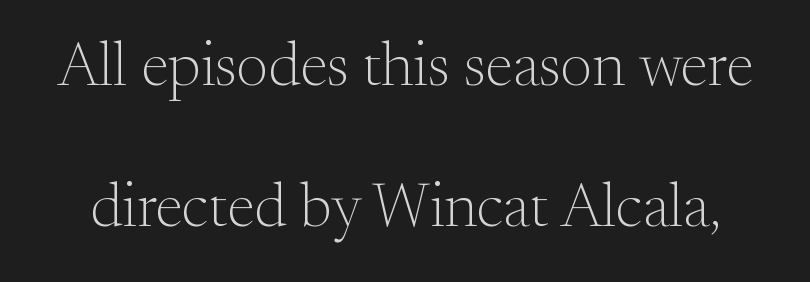
{"serif": "yes", "italic": "no", "bold": "no", "weight": "light", "width": "normal", "stroke_contrast": "medium", "x_height": "small", "monospaced": "no", "underline": "no", "line_spacing": "loose", "line_spacing_ratio": 2.27, "letter_spacing": "normal", "letter_spacing_em": 0.0, "glyph_px": 62}
